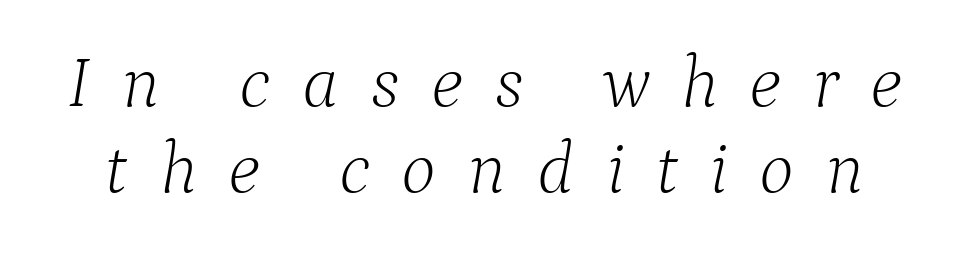
The image shows 74 px light serif type, italic (leaning right); set line spacing 1.16x, unusually wide letter spacing (+0.42 em), not underlined; low stroke contrast and a medium x-height.
